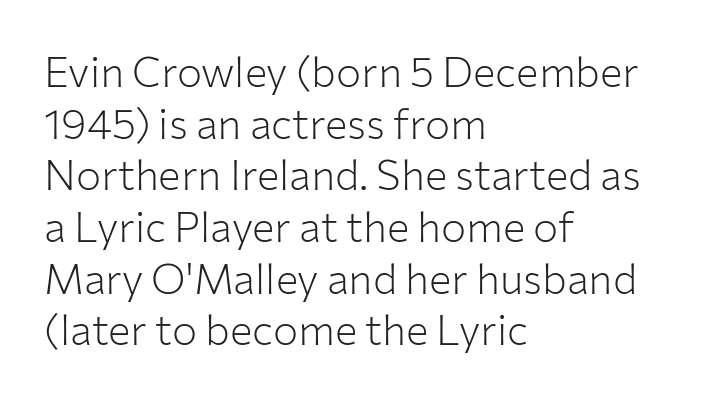
{"serif": "no", "italic": "no", "bold": "no", "weight": "light", "width": "normal", "stroke_contrast": "low", "x_height": "medium", "monospaced": "no", "underline": "no", "align": "left", "line_spacing_ratio": 1.23, "letter_spacing": "normal", "letter_spacing_em": 0.0, "glyph_px": 42}
